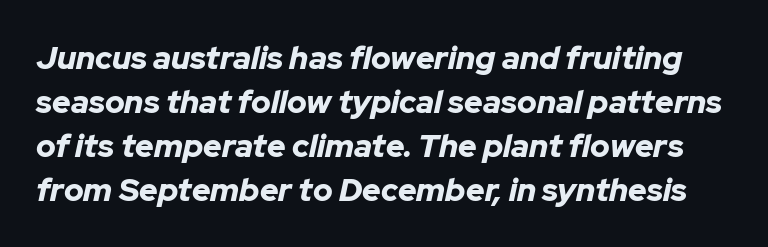
Does extra space separate the letters? No, they use regular spacing. The rows are spaced the way most documents space them. Spacing verdict: proportional, widths tailored to each character. Looking at the ascenders, they clearly lean. A bare baseline throughout the passage.
